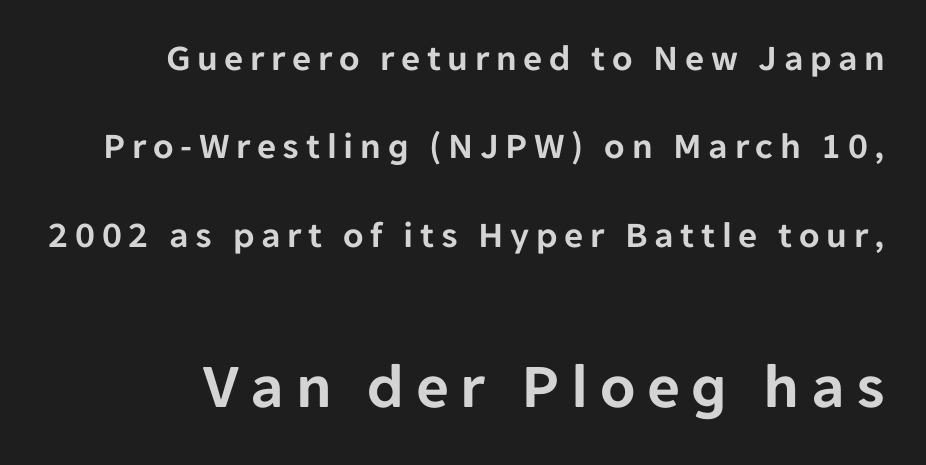
{"serif": "no", "italic": "no", "width": "normal", "stroke_contrast": "low", "x_height": "medium", "monospaced": "no", "underline": "no", "line_spacing": "loose", "line_spacing_ratio": 2.39, "larger_block": "second", "size_ratio": 1.73, "glyph_px": 64}
